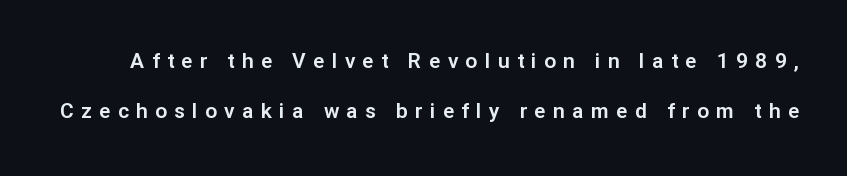
Does extra space separate the letters? Yes, quite a lot of it. Any mark beneath the type? The region is blank. Widely set lines give the paragraph a tall, airy silhouette. No italicization has been applied; the sample stays upright.
